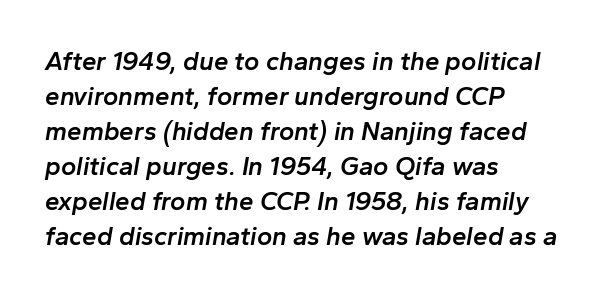
{"italic": "yes", "lean": "right", "slant_degrees": 10, "bold": "semi", "underline": "no", "align": "left", "line_spacing": "normal", "line_spacing_ratio": 1.35, "letter_spacing": "normal", "letter_spacing_em": 0.0, "glyph_px": 26}
